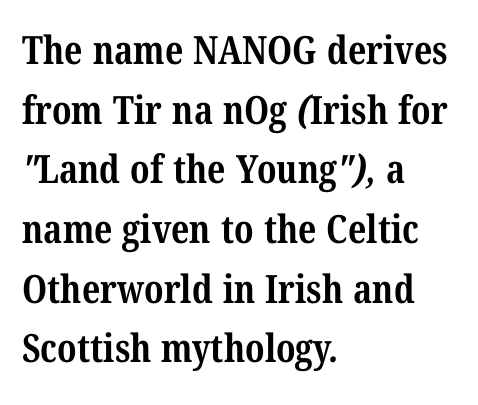
The image shows 39 px bold, condensed serif type; set left-aligned, normal line spacing (1.53x), normal letter spacing, not underlined; medium stroke contrast and a medium x-height.
